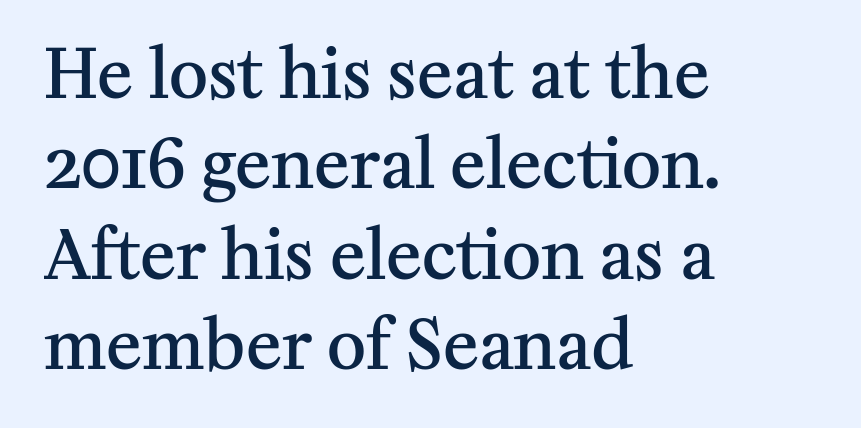
Q: Is the text bold? A: Semi-bold.
Q: Is the text italic (slanted)? A: No, it is upright.
Q: Is the typeface a serif or a sans-serif typeface? A: Serif.
Q: Is the text underlined? A: No.
Q: How is the paragraph aligned? A: Left-aligned.
Q: Is the spacing between letters normal or unusually wide? A: Normal.
Q: Is the spacing between lines tight, normal or loose? A: Normal.
Q: Width (condensed, normal, or wide)? A: Normal.
Q: Stroke contrast? A: Medium.
Q: x-height? A: Medium.
Q: Monospaced? A: No.
